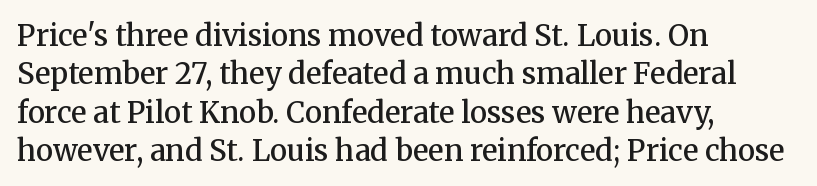
The rag falls on the right side of this text block. Quick note: not italic, upright. Stroke terminals: seriffed. The space beneath each line is pristine and unruled. Spacing verdict: proportional, widths tailored to each character. These lines keep a tight, regular rhythm from letter to letter.
